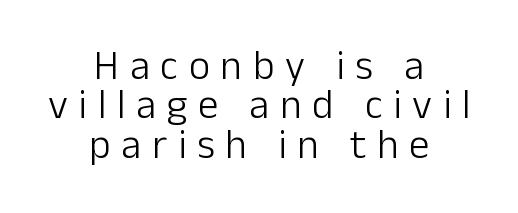
{"serif": "no", "italic": "no", "bold": "no", "weight": "light", "width": "normal", "stroke_contrast": "low", "x_height": "medium", "monospaced": "no", "underline": "no", "align": "center", "line_spacing": "tight", "line_spacing_ratio": 0.96, "letter_spacing": "wide", "letter_spacing_em": 0.26, "glyph_px": 41}
